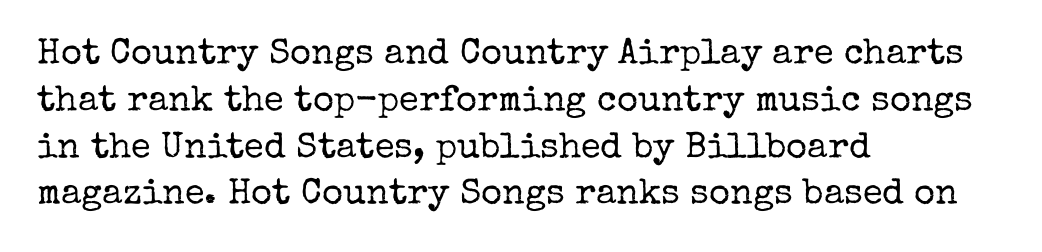
Q: Is the text bold? A: No.
Q: Is the text italic (slanted)? A: No, it is upright.
Q: Is the typeface a serif or a sans-serif typeface? A: Serif.
Q: Is the text underlined? A: No.
Q: How is the paragraph aligned? A: Left-aligned.
Q: Is the spacing between letters normal or unusually wide? A: Normal.
Q: Is the spacing between lines tight, normal or loose? A: Normal.
Q: Width (condensed, normal, or wide)? A: Normal.
Q: Stroke contrast? A: Low.
Q: x-height? A: Medium.
Q: Monospaced? A: No.
